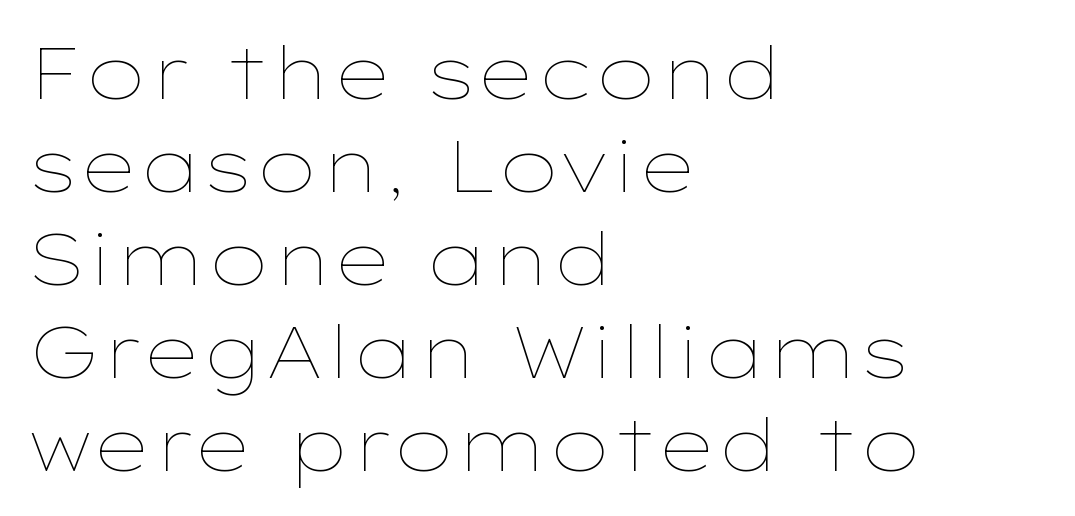
The image shows 72 px thin, wide type, upright; set left-aligned, normal line spacing (1.29x), normal letter spacing, not underlined; low stroke contrast and a medium x-height.
